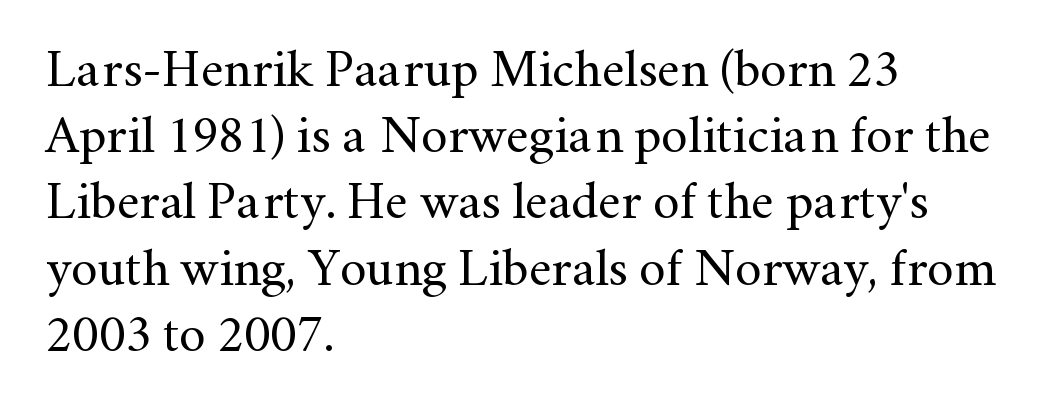
The image shows 53 px regular-weight serif type, upright; set left-aligned, normal line spacing (1.25x), normal letter spacing, not underlined; medium stroke contrast and a small x-height.
